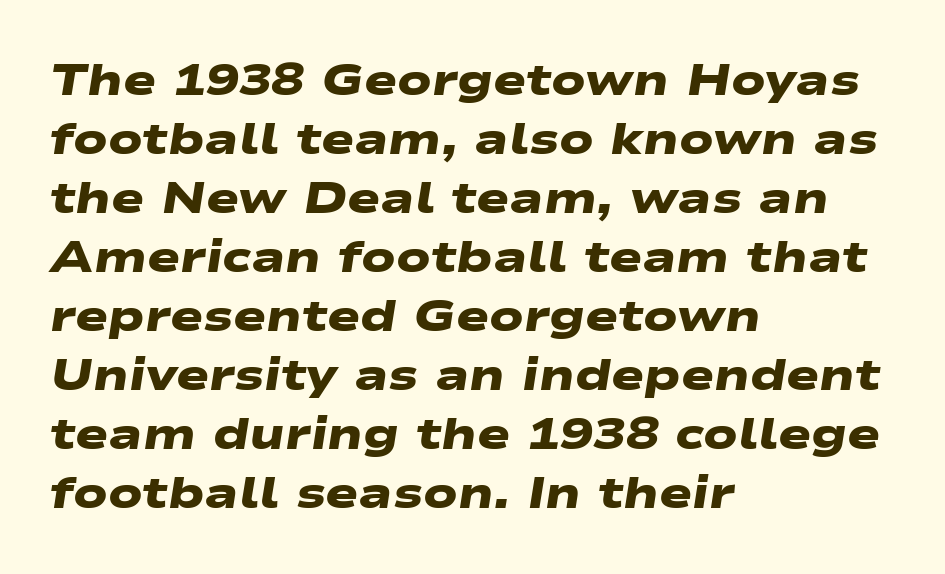
{"serif": "no", "bold": "yes", "weight": "heavy", "width": "wide", "stroke_contrast": "low", "x_height": "medium", "monospaced": "no", "underline": "no", "align": "left", "line_spacing": "normal", "line_spacing_ratio": 1.34, "letter_spacing": "normal", "letter_spacing_em": 0.0, "glyph_px": 44}
